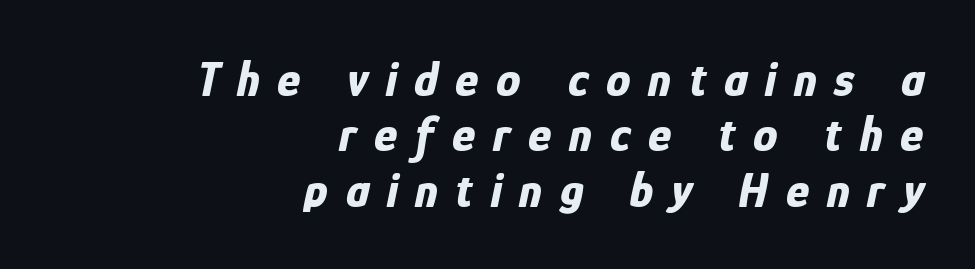
{"italic": "yes", "lean": "right", "slant_degrees": 12, "bold": "yes", "weight": "bold", "width": "condensed", "stroke_contrast": "low", "x_height": "medium", "monospaced": "no", "underline": "no", "align": "right", "line_spacing": "tight", "line_spacing_ratio": 1.13, "letter_spacing": "wide", "letter_spacing_em": 0.36, "glyph_px": 49}
